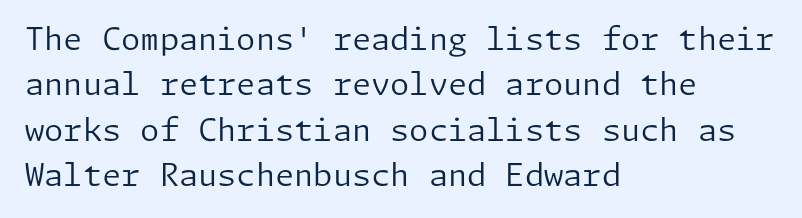
The image shows 31 px regular-weight sans-serif type, upright; set left-aligned, normal line spacing (1.46x), normal letter spacing, not underlined; low stroke contrast and a medium x-height.
